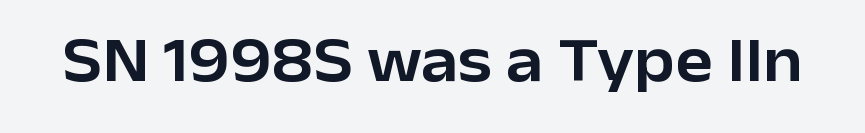
In terms of letterspacing, this is plain default setting. These lines are rendered in a variable-pitch font. Lines of text with bare space underneath. Typographically, this falls in the sans-serif category. Rendered with straight, roman letterforms.
